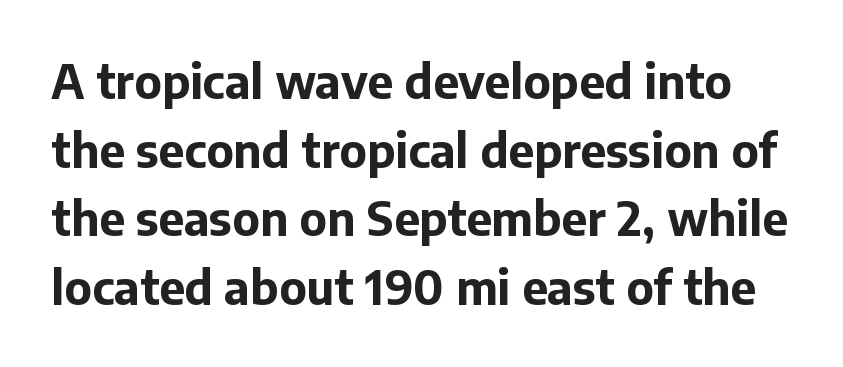
The image shows 46 px bold sans-serif type, upright; set normal line spacing (1.49x), normal letter spacing, not underlined; low stroke contrast and a medium x-height.
